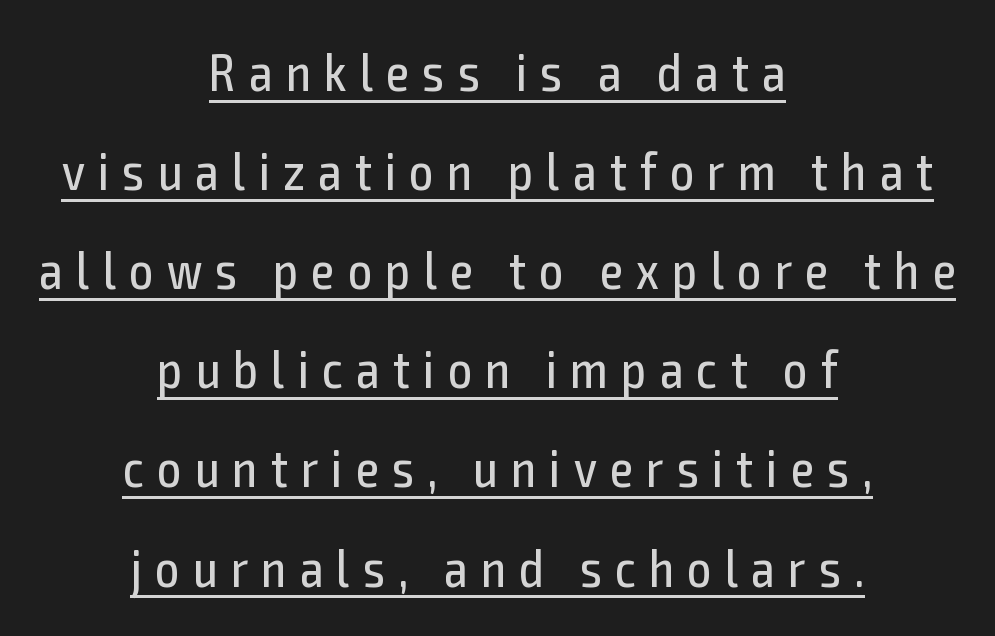
Unbolded letterforms with no extra heft. Each line is balanced around a shared central axis. Check where the strokes stop: nothing finishes them off — pure sans. The words here are underlined.
